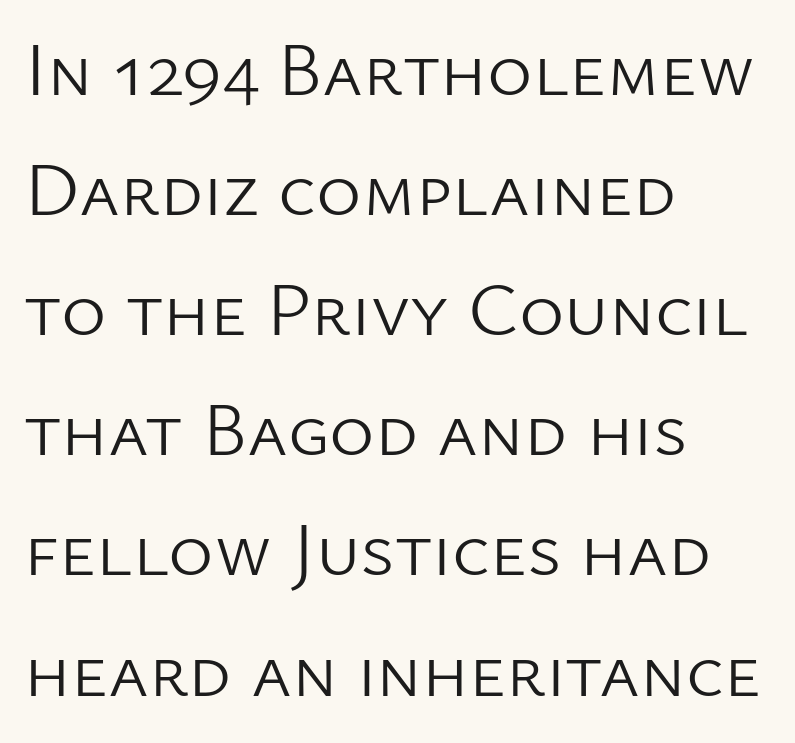
{"serif": "no", "italic": "no", "bold": "no", "weight": "light", "width": "normal", "stroke_contrast": "low", "x_height": "medium", "monospaced": "no", "underline": "no", "align": "left", "line_spacing": "normal", "line_spacing_ratio": 1.56, "letter_spacing": "normal", "letter_spacing_em": 0.0, "glyph_px": 77}
